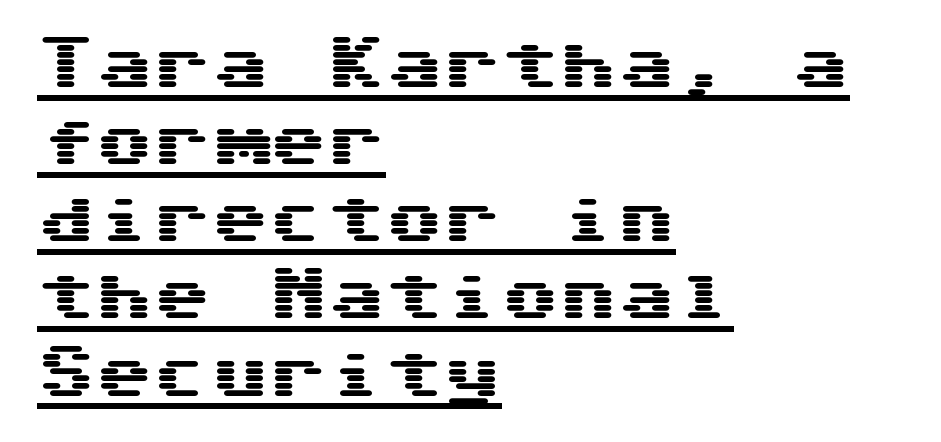
The image shows 58 px wide sans-serif type, upright; set left-aligned, normal line spacing (1.33x), normal letter spacing, underlined; medium stroke contrast and a medium x-height.
